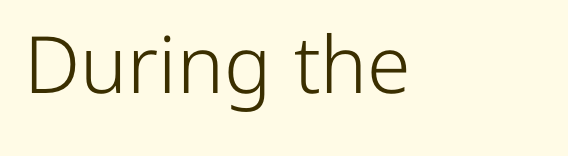
Q: Is the text bold? A: No.
Q: Is the text italic (slanted)? A: No, it is upright.
Q: Is the typeface a serif or a sans-serif typeface? A: Sans-serif.
Q: Is the text underlined? A: No.
Q: How is the paragraph aligned? A: Left-aligned.
Q: Is the spacing between letters normal or unusually wide? A: Normal.
Q: Width (condensed, normal, or wide)? A: Normal.
Q: Stroke contrast? A: Low.
Q: x-height? A: Medium.
Q: Monospaced? A: No.
